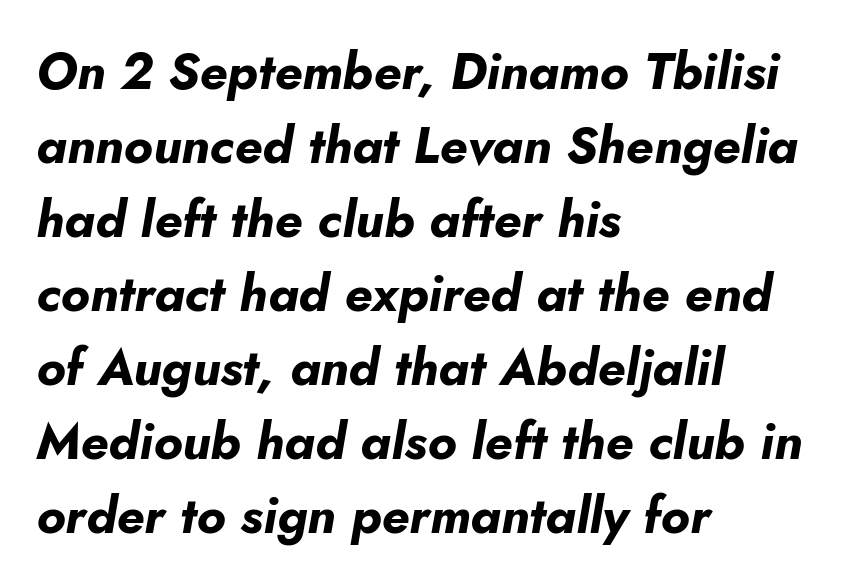
The image shows 51 px bold type, italic (leaning right); set left-aligned, normal line spacing (1.45x), normal letter spacing, not underlined; low stroke contrast and a small x-height.
